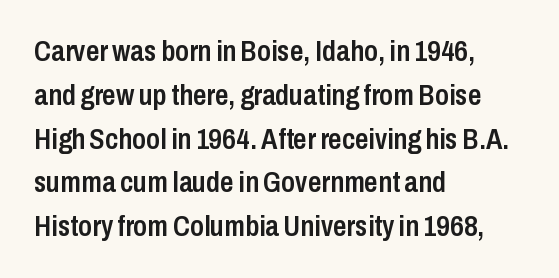
The image shows 30 px semibold, condensed sans-serif type, upright; set left-aligned, normal line spacing (1.46x), normal letter spacing, not underlined; low stroke contrast and a medium x-height.
